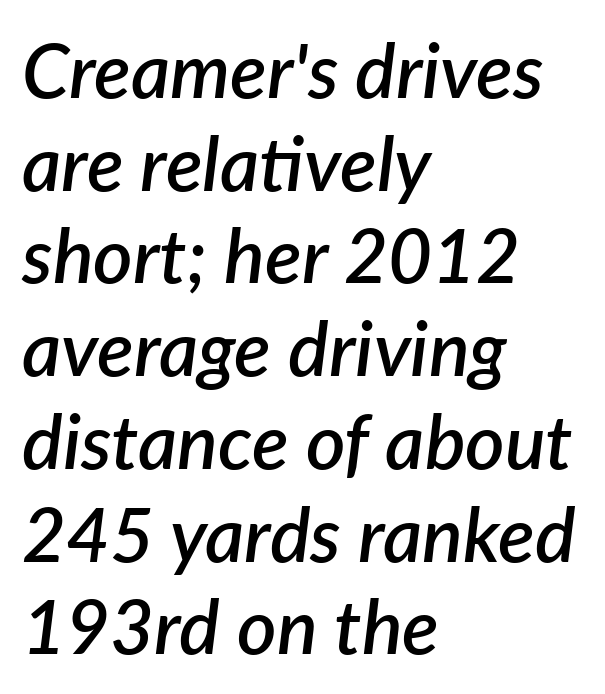
Decoration check: the copy has no underline. Tracking here is standard; glyphs follow each other at the usual distance. A typesetter would mark this as italic. Typeset ragged right — the left edge is the straight one. A typesetter would call this proportional, since set widths differ per character. A bit beefed up — I'd call it semibold rather than bold.
